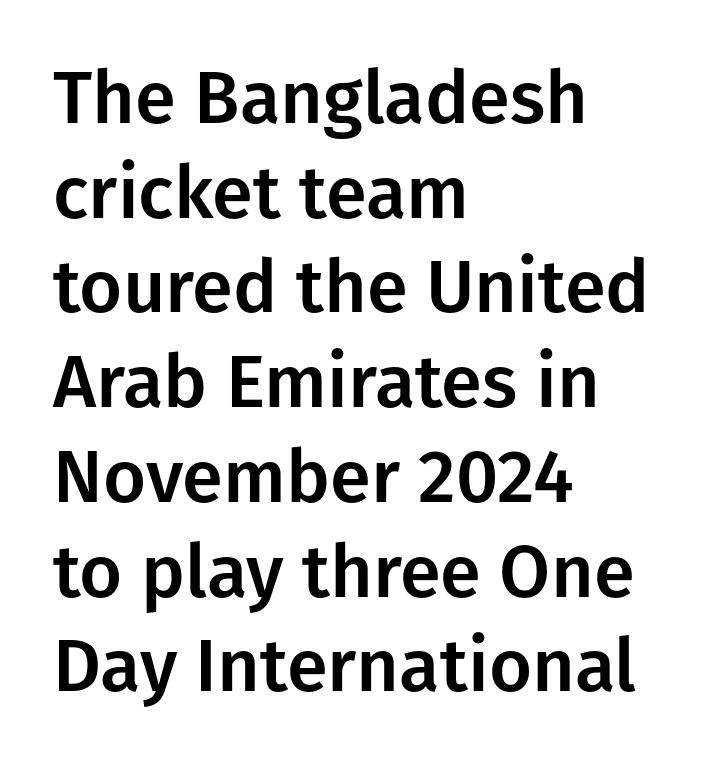
The image shows 74 px sans-serif type, upright; set left-aligned, normal line spacing (1.28x), normal letter spacing, not underlined; low stroke contrast and a medium x-height.
